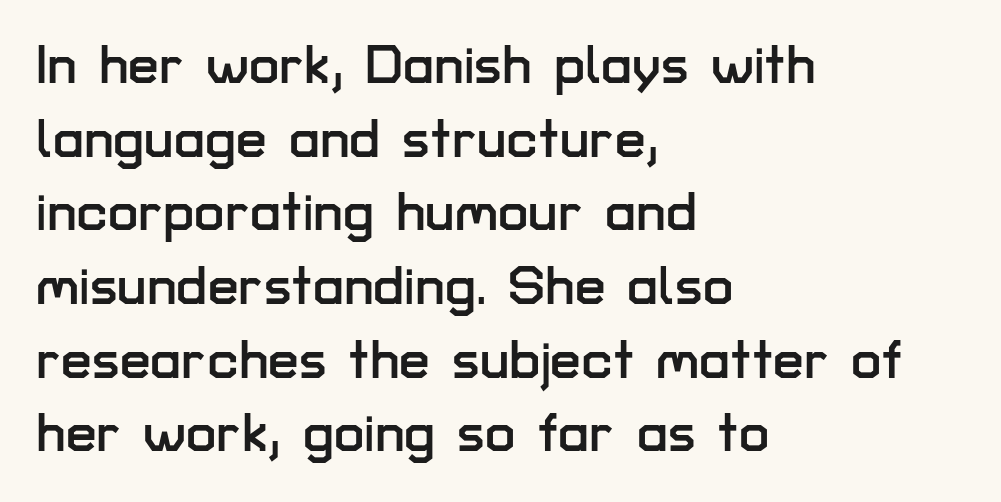
The image shows 55 px sans-serif type, upright; set left-aligned, normal line spacing (1.34x), normal letter spacing, not underlined; low stroke contrast and a medium x-height.
